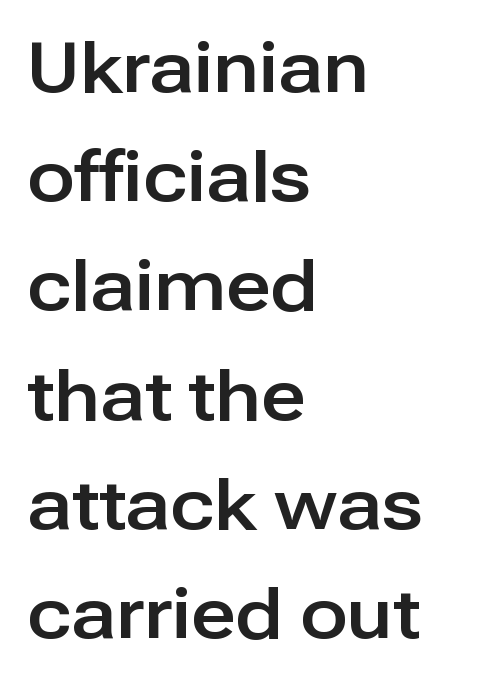
The type is set solid horizontally, with unmodified tracking. If you measured baseline to baseline, you'd find a middling distance. These lines stack with their left ends in a neat column. The face used here is a sans, in the tradition of grotesques and geometrics. Proportional: the letters do not fall into vertical columns. Posture: straight, roman, zero tilt.
